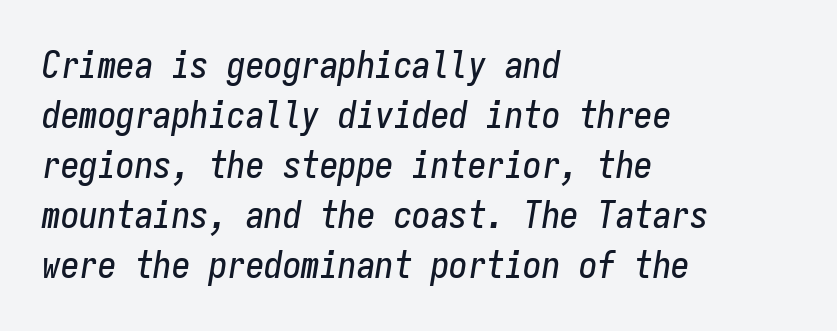
The letters march in equal steps, a hallmark of fixed-pitch type. Yep, that's italic — everything's leaning. Nobody drew a line under any word here. Compared with typical paragraphs, the rows here are spaced about the same. Tracking here is standard; glyphs follow each other at the usual distance.
